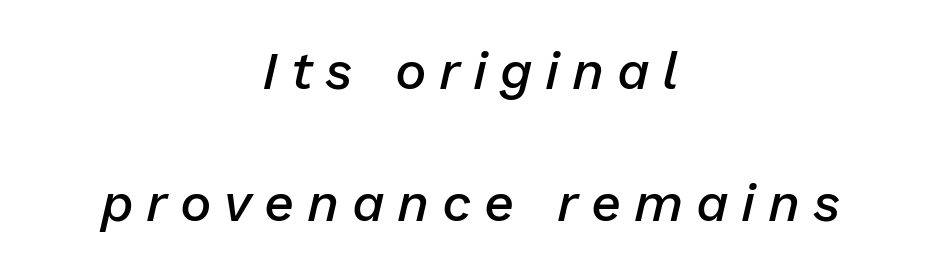
{"italic": "yes", "lean": "right", "slant_degrees": 13, "bold": "semi", "weight": "semibold", "width": "normal", "stroke_contrast": "low", "x_height": "medium", "monospaced": "no", "underline": "no", "align": "center", "line_spacing": "loose", "line_spacing_ratio": 2.49, "letter_spacing": "wide", "letter_spacing_em": 0.24, "glyph_px": 53}
